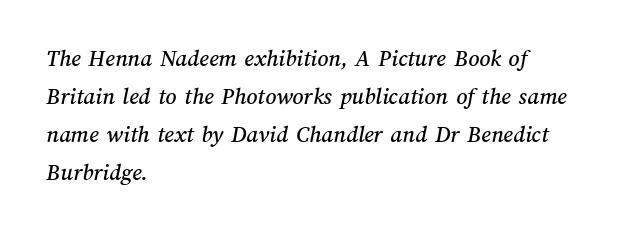
Q: Is the text underlined? A: No.
Q: How is the paragraph aligned? A: Left-aligned.
Q: Is the spacing between letters normal or unusually wide? A: Normal.
Q: Is the spacing between lines tight, normal or loose? A: Normal.
